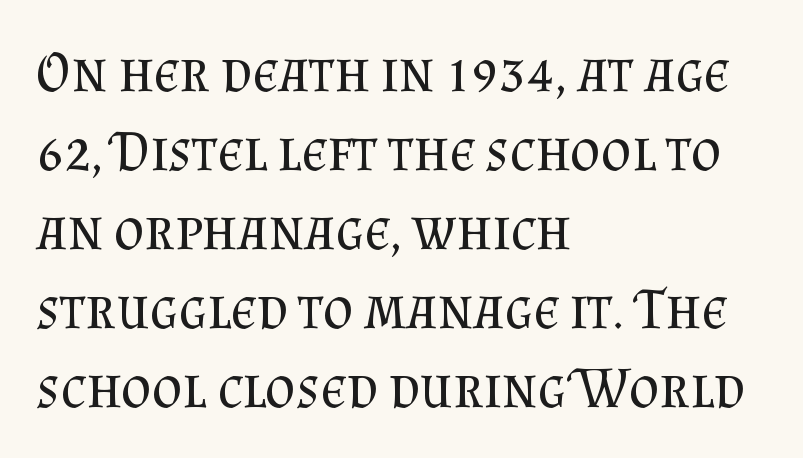
The image shows 58 px regular-weight serif type, upright; set left-aligned, normal line spacing (1.36x), normal letter spacing, not underlined; medium stroke contrast and a small x-height.
